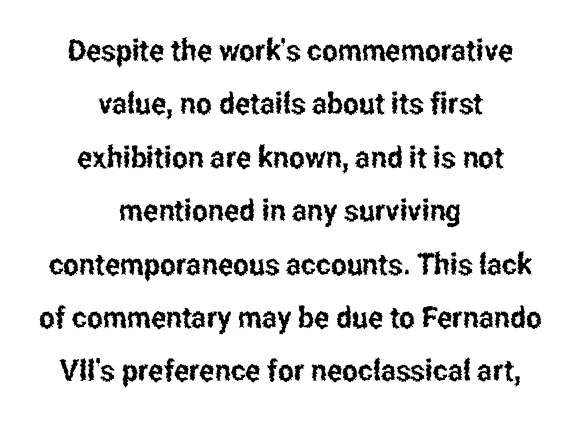
The image shows 30 px condensed sans-serif type, upright; set centered, line spacing 1.78x, normal letter spacing, not underlined; low stroke contrast and a medium x-height.
